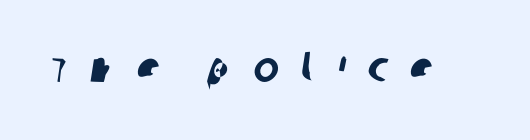
Q: Is the typeface a serif or a sans-serif typeface? A: Sans-serif.
Q: Is the text underlined? A: No.
Q: Is the spacing between letters normal or unusually wide? A: Unusually wide.
Q: Width (condensed, normal, or wide)? A: Normal.
Q: Stroke contrast? A: Low.
Q: x-height? A: Large.
Q: Monospaced? A: No.
